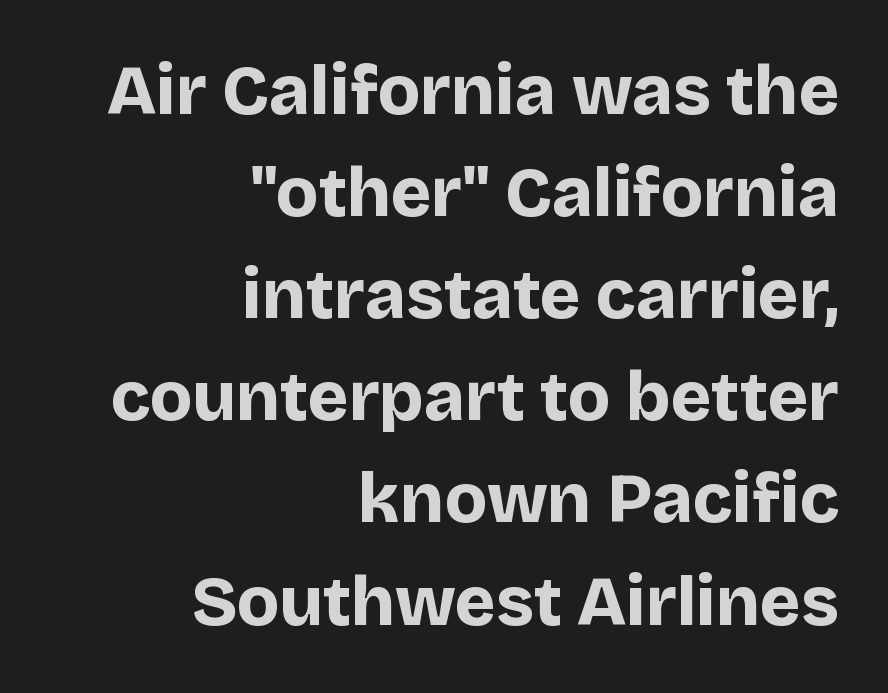
{"serif": "no", "italic": "no", "bold": "yes", "weight": "bold", "width": "normal", "stroke_contrast": "low", "x_height": "large", "monospaced": "no", "underline": "no", "align": "right", "line_spacing": "normal", "line_spacing_ratio": 1.48, "letter_spacing": "normal", "letter_spacing_em": 0.0, "glyph_px": 69}
